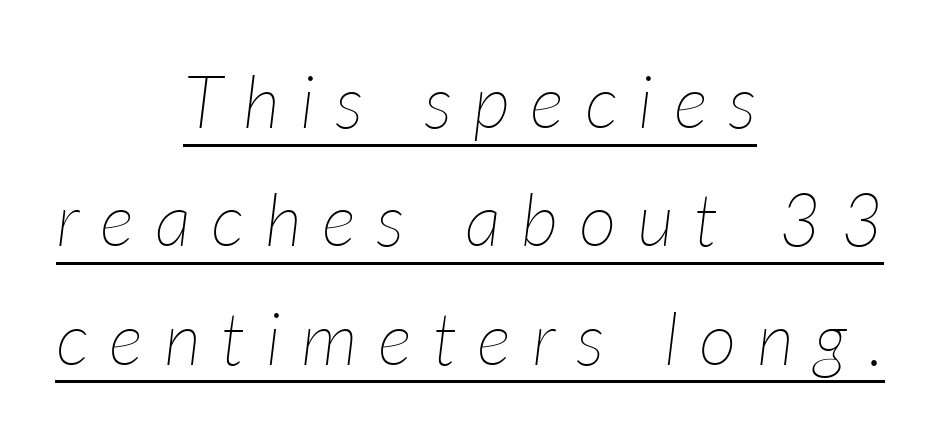
{"italic": "yes", "lean": "right", "slant_degrees": 7, "bold": "no", "weight": "thin", "width": "normal", "stroke_contrast": "low", "x_height": "medium", "monospaced": "no", "underline": "yes", "align": "center", "line_spacing": "normal", "line_spacing_ratio": 1.62, "letter_spacing": "wide", "letter_spacing_em": 0.28, "glyph_px": 73}
